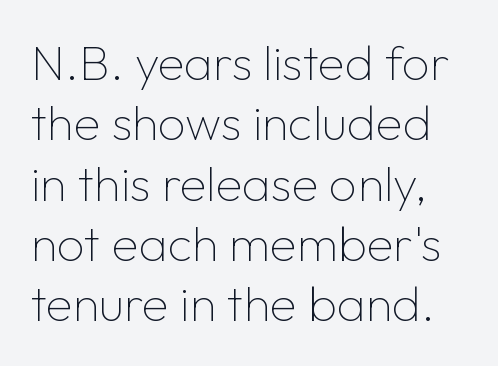
{"serif": "no", "italic": "no", "bold": "no", "weight": "thin", "width": "normal", "stroke_contrast": "low", "x_height": "medium", "monospaced": "no", "underline": "no", "line_spacing_ratio": 1.23, "letter_spacing": "normal", "letter_spacing_em": 0.0, "glyph_px": 49}
